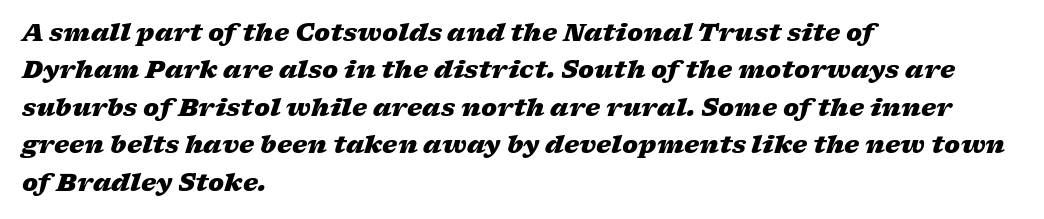
The image shows 24 px bold type, italic (leaning right); set left-aligned, normal line spacing (1.56x), normal letter spacing, not underlined.
